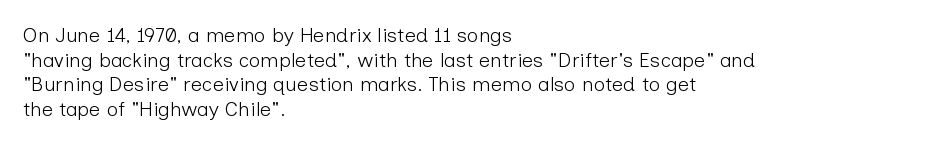
Q: Is the text bold? A: No.
Q: Is the text italic (slanted)? A: No, it is upright.
Q: Is the text underlined? A: No.
Q: How is the paragraph aligned? A: Left-aligned.
Q: Is the spacing between letters normal or unusually wide? A: Normal.
